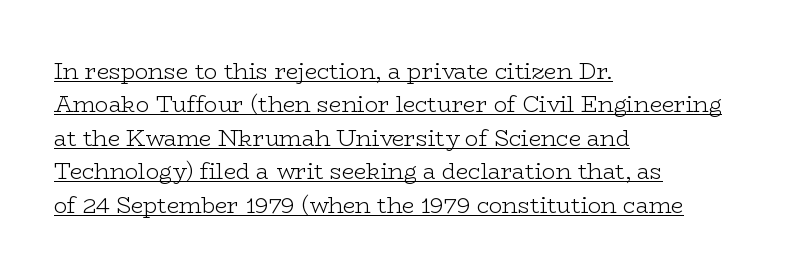
Q: Is the text bold? A: No.
Q: Is the text italic (slanted)? A: No, it is upright.
Q: Is the text underlined? A: Yes.
Q: How is the paragraph aligned? A: Left-aligned.
Q: Is the spacing between letters normal or unusually wide? A: Normal.
Q: Is the spacing between lines tight, normal or loose? A: Normal.
